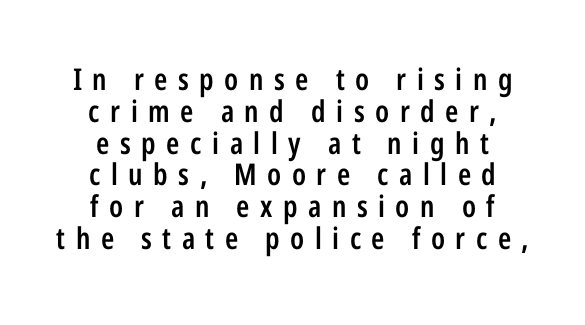
The image shows 30 px semibold, condensed sans-serif type, upright; set centered, tight line spacing (1.06x), unusually wide letter spacing (+0.35 em), not underlined; low stroke contrast and a medium x-height.
